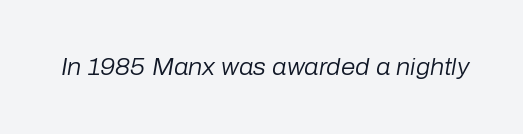
This reads as an unemphasized weight, regular at the heaviest. Unmarked baselines from the first word to the last. Compared with typical body copy, the letter spacing here is the same. Characters are canted at an angle relative to the baseline's perpendicular.
